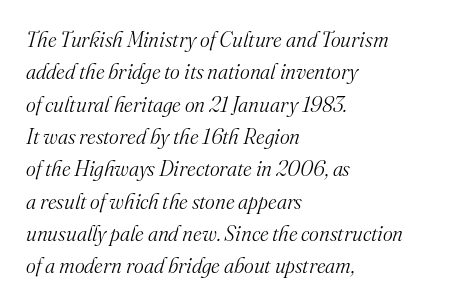
The image shows 21 px text type, italic (leaning right); set left-aligned, normal line spacing (1.54x), normal letter spacing, not underlined.
